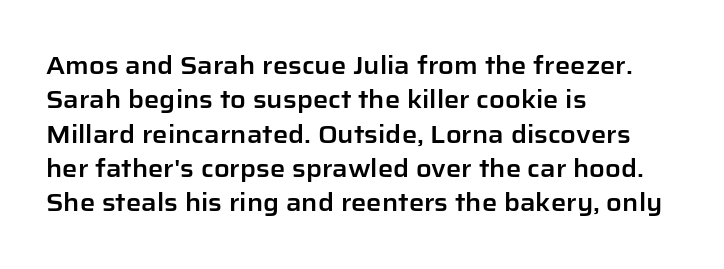
{"italic": "no", "underline": "no", "align": "left", "line_spacing": "normal", "line_spacing_ratio": 1.43, "letter_spacing": "normal", "letter_spacing_em": 0.0, "glyph_px": 24}
